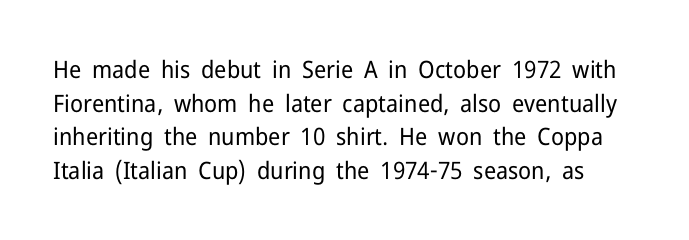
The letters look calm and open, with moderate or lighter stems. Evenly set lines give the paragraph a standard silhouette. The rendering keeps characters at their native spacing. This is roman type, the default non-slanted kind. Glance below the letters and you will spot only blank space.
